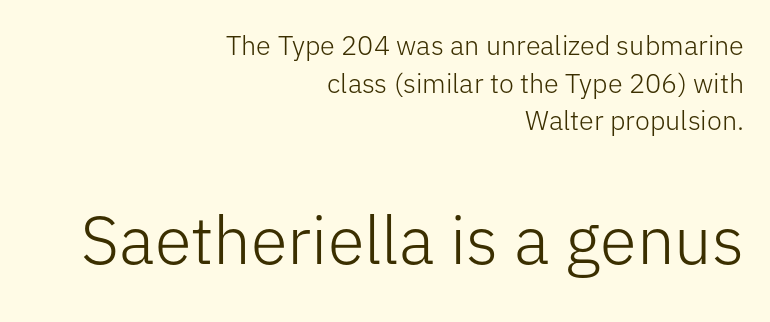
The image shows 67 px light sans-serif type, upright; set right-aligned, normal line spacing (1.39x), normal letter spacing, not underlined; the second (bottom) block is 2.48x larger; low stroke contrast and a medium x-height.
